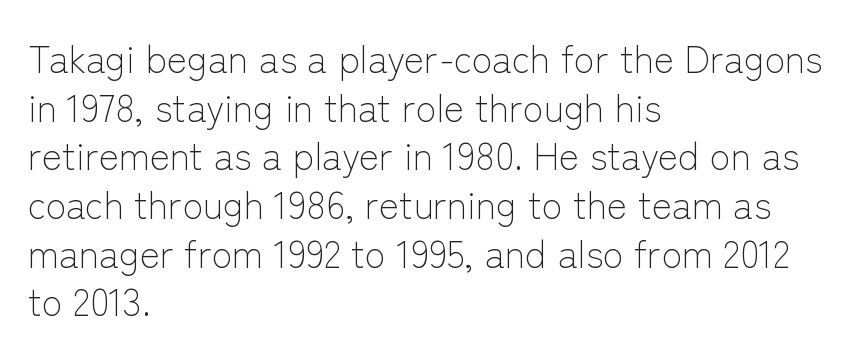
Which margin do the lines hug? The left one — the right edge is uneven. Each row of text sits above clean, open space. Type style note: lacks serifs. Every character sits straight up, as roman type does.
